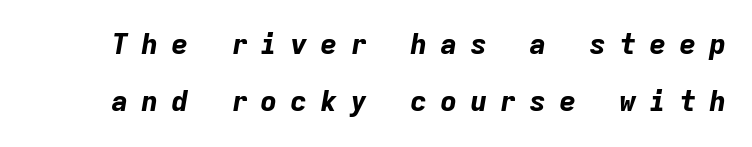
{"italic": "yes", "lean": "right", "slant_degrees": 9, "bold": "yes", "weight": "bold", "width": "normal", "stroke_contrast": "low", "x_height": "medium", "monospaced": "yes", "underline": "no", "line_spacing": "loose", "line_spacing_ratio": 1.97, "letter_spacing": "wide", "letter_spacing_em": 0.43, "glyph_px": 29}
